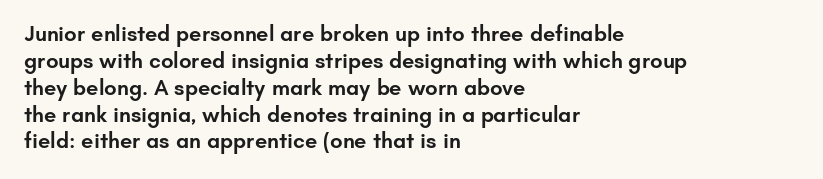
Letters rest on an invisible, unmarked baseline. Notice how the stems are strictly vertical — no italics here. In terms of letterspacing, this is plain default setting. This is moderately heavy type, rendered in semibold. Reading down the block, your eye returns to a fixed left position each line.
